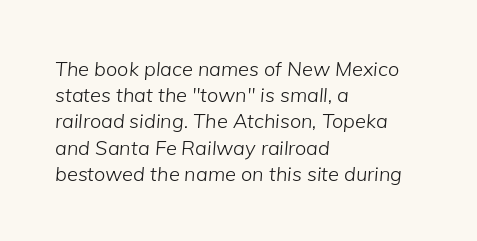
Q: Is the text bold? A: No.
Q: Is the text italic (slanted)? A: Yes, it leans right by about 5 degrees.
Q: Is the text underlined? A: No.
Q: How is the paragraph aligned? A: Left-aligned.
Q: Is the spacing between letters normal or unusually wide? A: Normal.
Q: Is the spacing between lines tight, normal or loose? A: Normal.
